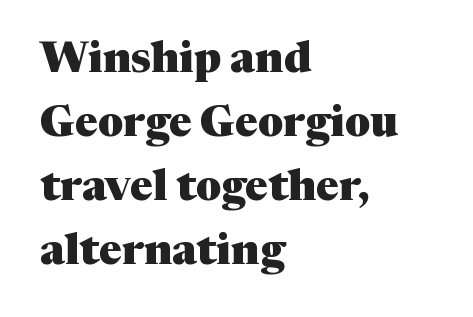
The image shows 43 px heavy serif type, upright; set left-aligned, normal line spacing (1.49x), normal letter spacing, not underlined; medium stroke contrast and a medium x-height.
